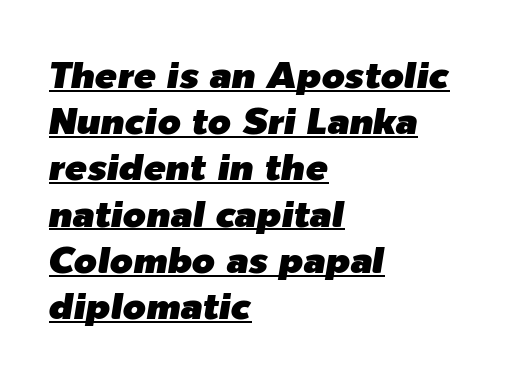
The image shows 37 px text type, italic (leaning right); set left-aligned, normal line spacing (1.25x), normal letter spacing, underlined; low stroke contrast and a medium x-height.
